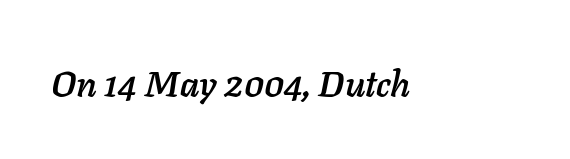
These lines were composed using italics. Do the characters align in a grid? No, the font is proportional. Default kerning and tracking; the words read as compact shapes. The passage shown is not underscored anywhere.
